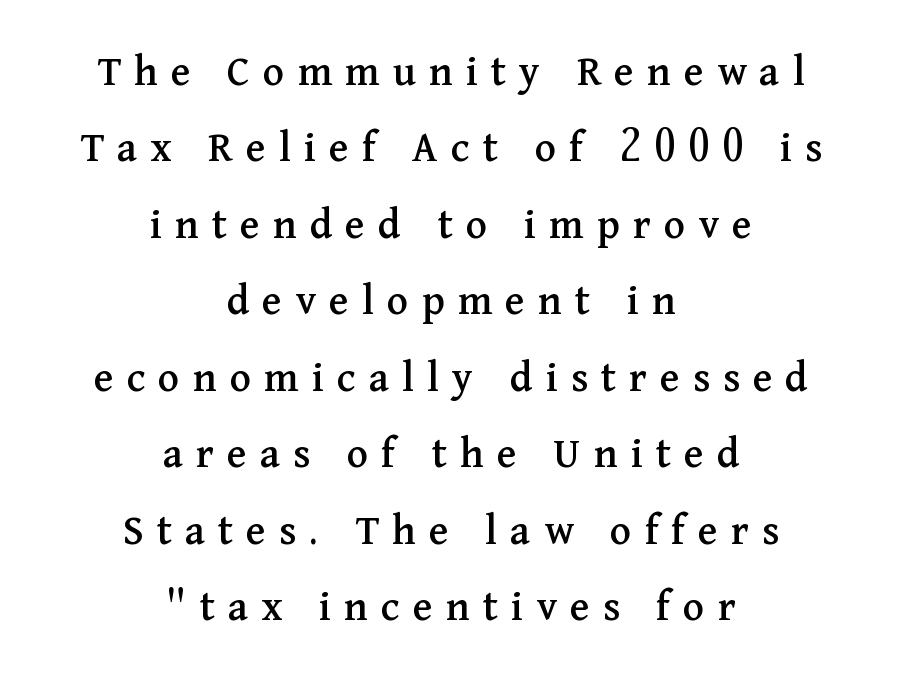
Successive baselines arrive at the customary interval. Type without underlining. The rag falls on both sides of this text block equally. Honestly, the letter spacing is so wide it's the main thing you notice. Here the designer chose a conventional face with non-uniform glyph widths. Typographically, this falls in the serif category.
